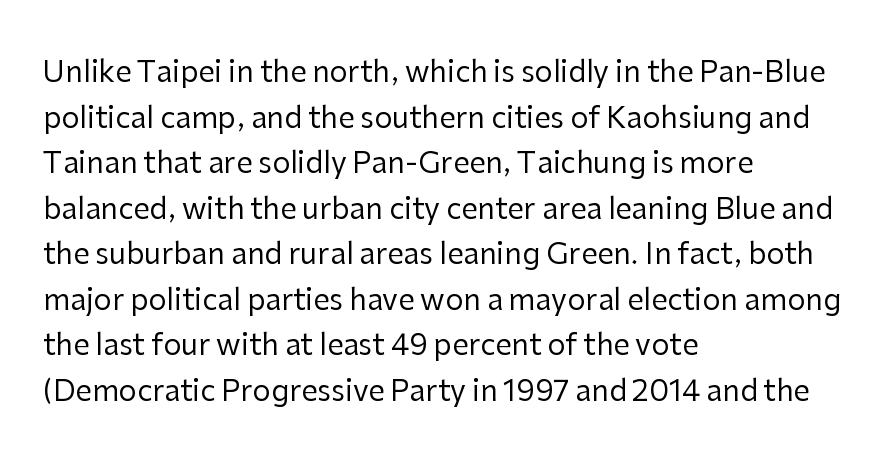
The letterforms sit at book weight or below. Unlike a traditional serif, this face leaves its strokes unadorned. The letters sit at their default tracking, neither squeezed nor spread. Casual observation: everything's shoved over to the left. The specimen omits any rule beneath the text block's lines. Does the lettering tilt? It doesn't — this is upright.
